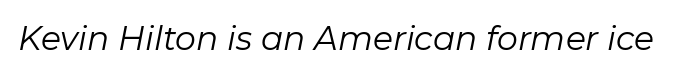
The image shows 33 px regular-weight type, italic (leaning right); set normal letter spacing, not underlined; low stroke contrast and a medium x-height.
